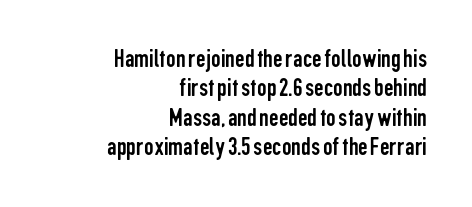
Descenders hang freely into open space. The font is comparable to plain body text, perhaps lighter. All the whitespace from short lines collects on the left. The lines are packed closely together with very little leading. You could call the tracking neutral — neither tight nor loose. Notice how the stems are strictly vertical — no italics here.
